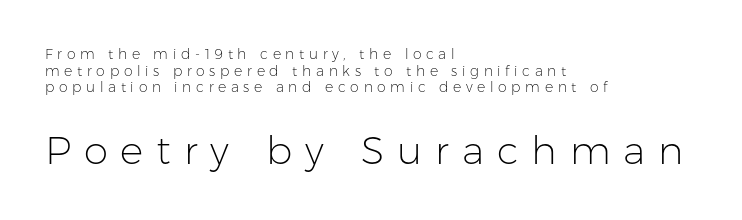
{"serif": "no", "italic": "no", "bold": "no", "weight": "light", "width": "normal", "stroke_contrast": "low", "x_height": "medium", "monospaced": "no", "underline": "no", "align": "left", "line_spacing_ratio": 1.19, "letter_spacing": "wide", "letter_spacing_em": 0.33, "larger_block": "second", "size_ratio": 2.79, "glyph_px": 39}
